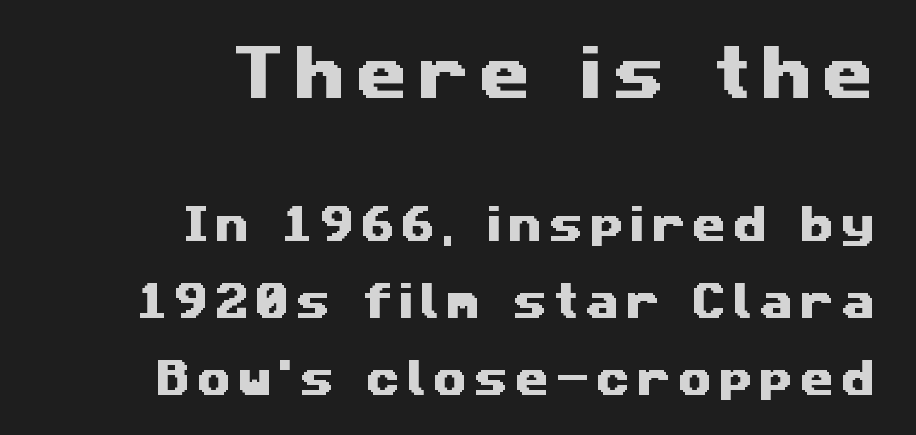
The image shows 59 px wide sans-serif type; set right-aligned, loose line spacing (1.97x), not underlined; the first (top) block is 1.51x larger; medium stroke contrast and a medium x-height.
